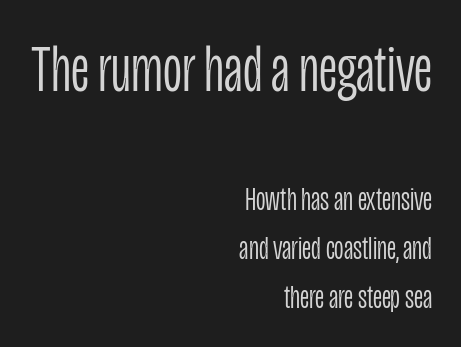
The face used here is a sans, in the tradition of grotesques and geometrics. Nobody drew a line under any word here. Each line ends at the same right margin while the left side varies. The line-height multiplier appears to be the usual default. The passage shown is not bold in any degree.
